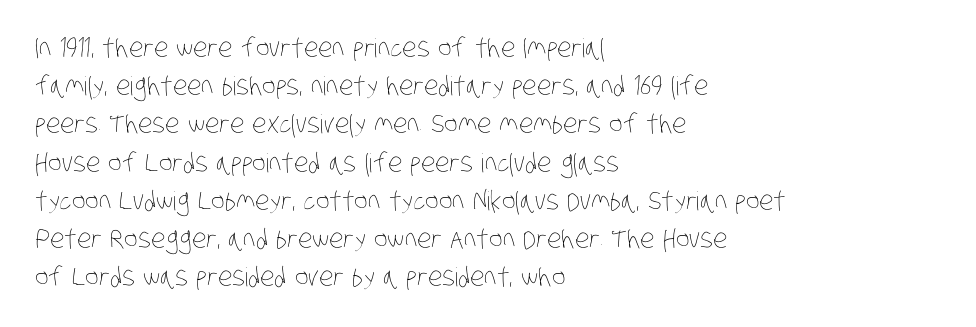
Unmarked baselines from the first word to the last. Each word holds together tightly as a unit, with standard inter-letter gaps. What's the leading like? Ordinary, nothing unusual. Unbolded letterforms with no extra heft.
